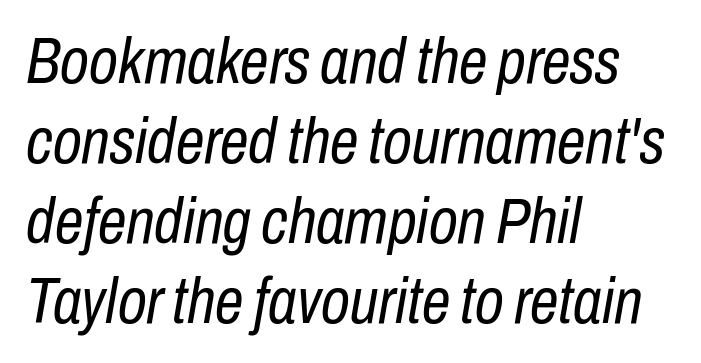
{"italic": "yes", "lean": "right", "slant_degrees": 10, "bold": "no", "weight": "regular", "width": "condensed", "stroke_contrast": "low", "x_height": "medium", "monospaced": "no", "underline": "no", "align": "left", "line_spacing": "normal", "line_spacing_ratio": 1.25, "letter_spacing": "normal", "letter_spacing_em": 0.0, "glyph_px": 64}
